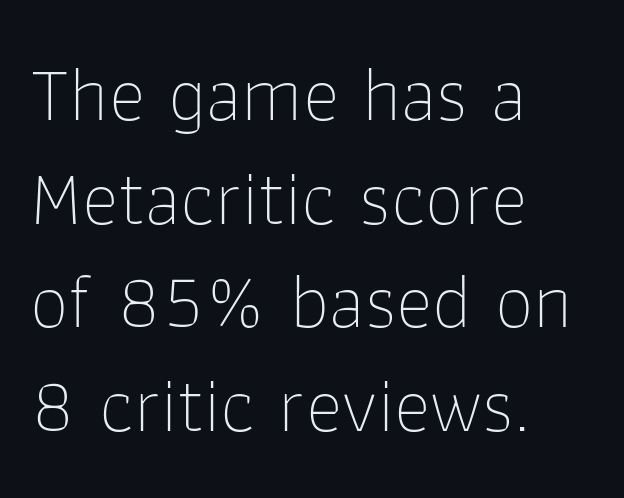
{"serif": "no", "italic": "no", "bold": "no", "weight": "thin", "width": "normal", "stroke_contrast": "low", "x_height": "medium", "monospaced": "no", "underline": "no", "align": "left", "line_spacing": "normal", "line_spacing_ratio": 1.33, "letter_spacing": "normal", "letter_spacing_em": 0.0, "glyph_px": 78}
